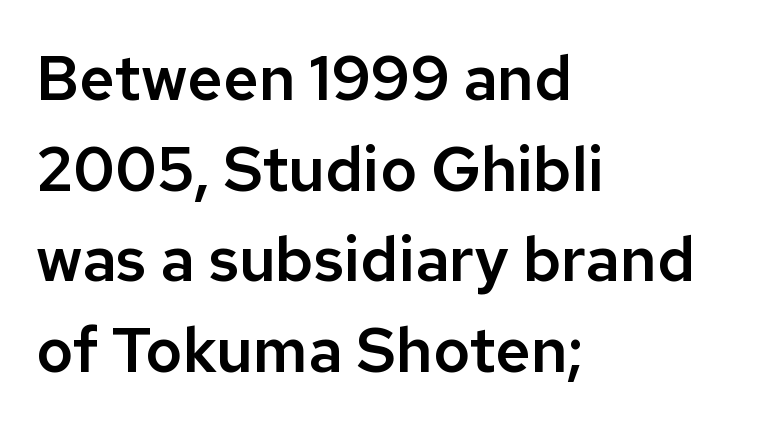
The image shows 62 px sans-serif type, upright; set left-aligned, normal line spacing (1.46x), normal letter spacing, not underlined; low stroke contrast and a medium x-height.
